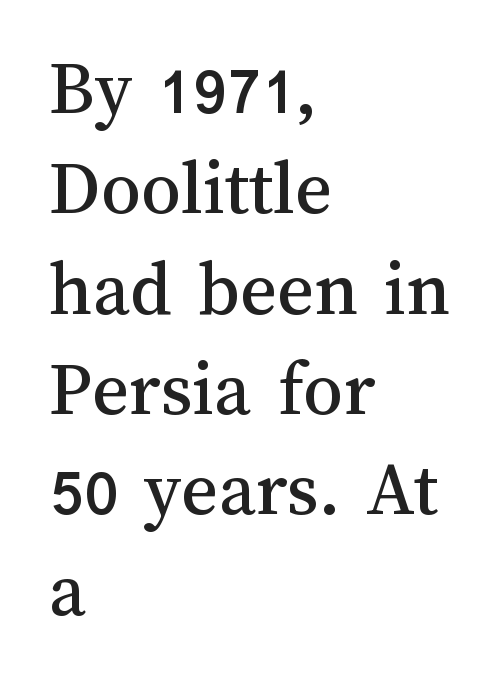
{"italic": "no", "width": "normal", "stroke_contrast": "medium", "x_height": "medium", "monospaced": "no", "underline": "no", "align": "left", "line_spacing": "normal", "line_spacing_ratio": 1.27, "letter_spacing": "normal", "letter_spacing_em": 0.0, "glyph_px": 79}
